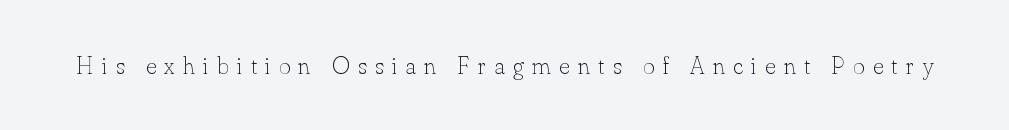
{"italic": "no", "bold": "no", "underline": "no", "letter_spacing": "wide", "letter_spacing_em": 0.34, "glyph_px": 25}
